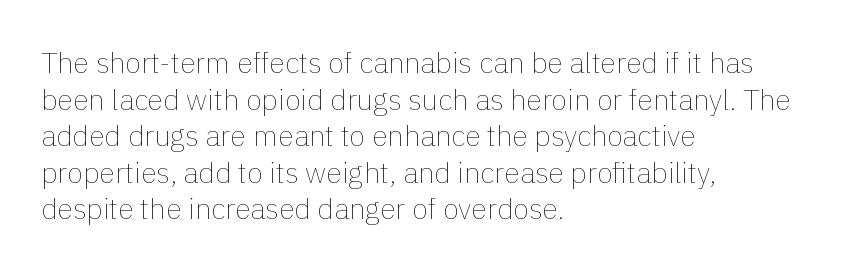
The image shows 29 px thin type, upright; set left-aligned, normal line spacing (1.26x), normal letter spacing, not underlined; low stroke contrast and a medium x-height.
